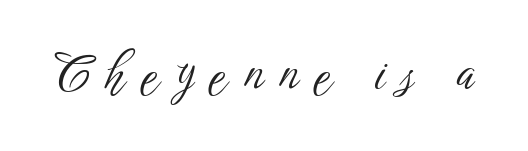
{"serif": "no", "bold": "no", "weight": "light", "width": "condensed", "stroke_contrast": "low", "x_height": "medium", "monospaced": "no", "underline": "no", "letter_spacing": "wide", "letter_spacing_em": 0.33, "glyph_px": 50}
